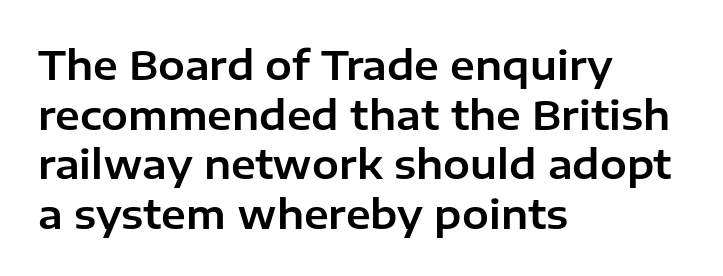
Q: Is the text italic (slanted)? A: No, it is upright.
Q: Is the typeface a serif or a sans-serif typeface? A: Sans-serif.
Q: Is the text underlined? A: No.
Q: How is the paragraph aligned? A: Left-aligned.
Q: Is the spacing between letters normal or unusually wide? A: Normal.
Q: Width (condensed, normal, or wide)? A: Normal.
Q: Stroke contrast? A: Low.
Q: x-height? A: Medium.
Q: Monospaced? A: No.
